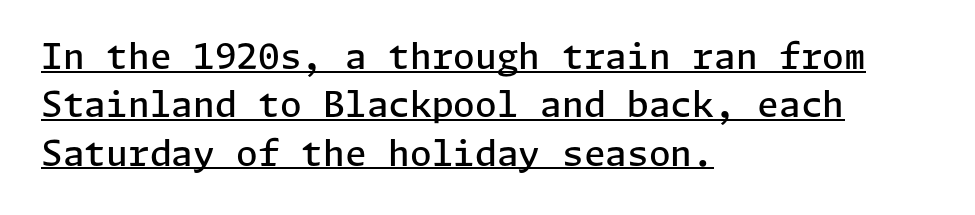
{"serif": "no", "italic": "no", "bold": "semi", "weight": "semibold", "width": "normal", "stroke_contrast": "low", "x_height": "medium", "underline": "yes", "align": "left", "line_spacing": "normal", "line_spacing_ratio": 1.38, "letter_spacing": "normal", "letter_spacing_em": 0.0, "glyph_px": 35}
